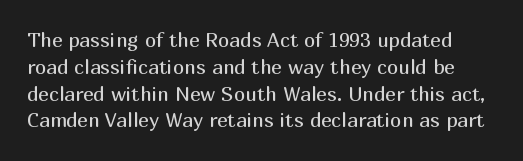
Evenly set lines give the paragraph a standard silhouette. Underlining? Definitely not there. Vertical strokes here are truly vertical. Is the stroke heavy? The answer is a plain regular-or-lighter.
